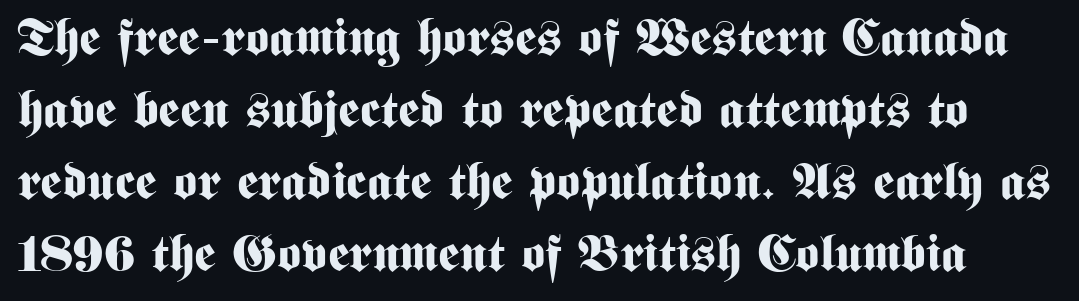
Q: Is the text bold? A: Yes.
Q: Is the text italic (slanted)? A: No, it is upright.
Q: Is the typeface a serif or a sans-serif typeface? A: Sans-serif.
Q: Is the text underlined? A: No.
Q: Is the spacing between letters normal or unusually wide? A: Normal.
Q: Is the spacing between lines tight, normal or loose? A: Normal.
Q: Width (condensed, normal, or wide)? A: Condensed.
Q: Stroke contrast? A: Medium.
Q: x-height? A: Medium.
Q: Monospaced? A: No.
